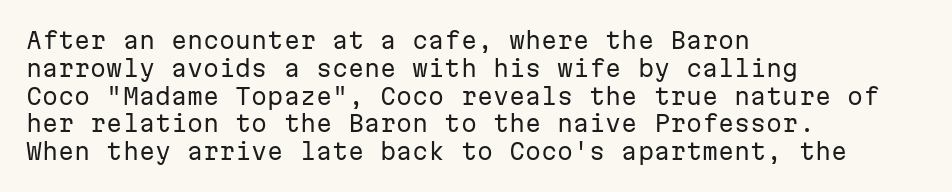
Italic: no, the glyphs are upright roman. Typeset ragged right — the left edge is the straight one. The gaps between neighbouring characters are ordinary and unremarkable. No letter is thick-stroked: the sample isn't bold. Lines of text with bare space underneath.
